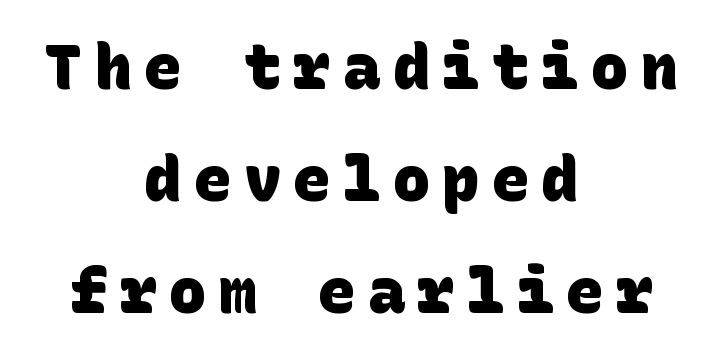
The image shows 62 px heavy sans-serif type; set centered, line spacing 1.81x, unusually wide letter spacing (+0.2 em), not underlined; low stroke contrast and a large x-height.
